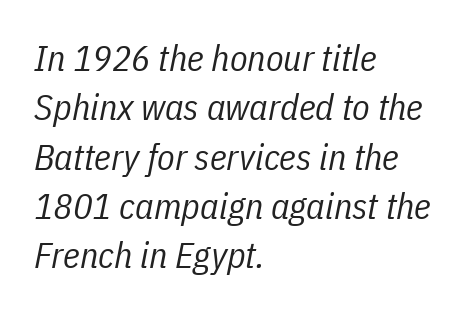
Q: Is the text bold? A: No.
Q: Is the text italic (slanted)? A: Yes, it leans right by about 11 degrees.
Q: Is the text underlined? A: No.
Q: How is the paragraph aligned? A: Left-aligned.
Q: Is the spacing between letters normal or unusually wide? A: Normal.
Q: Is the spacing between lines tight, normal or loose? A: Normal.
Q: Width (condensed, normal, or wide)? A: Condensed.
Q: Stroke contrast? A: Low.
Q: x-height? A: Medium.
Q: Monospaced? A: No.
